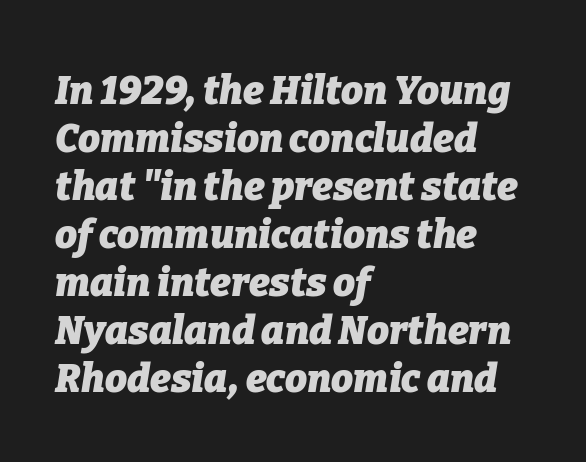
{"italic": "yes", "lean": "right", "slant_degrees": 9, "bold": "yes", "weight": "heavy", "width": "normal", "stroke_contrast": "low", "x_height": "medium", "monospaced": "no", "underline": "no", "align": "left", "line_spacing_ratio": 1.23, "letter_spacing": "normal", "letter_spacing_em": 0.0, "glyph_px": 39}
